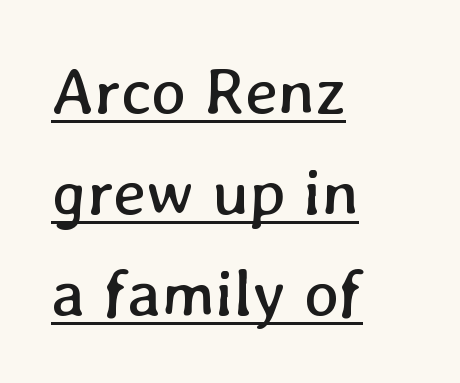
{"bold": "no", "weight": "regular", "width": "normal", "stroke_contrast": "low", "x_height": "medium", "monospaced": "no", "underline": "yes", "align": "left", "line_spacing": "normal", "line_spacing_ratio": 1.53, "letter_spacing": "normal", "letter_spacing_em": 0.0, "glyph_px": 66}
